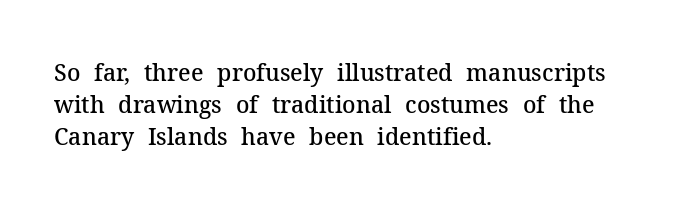
Q: Is the text bold? A: Semi-bold.
Q: Is the text italic (slanted)? A: No, it is upright.
Q: Is the text underlined? A: No.
Q: How is the paragraph aligned? A: Left-aligned.
Q: Is the spacing between letters normal or unusually wide? A: Normal.
Q: Is the spacing between lines tight, normal or loose? A: Normal.
